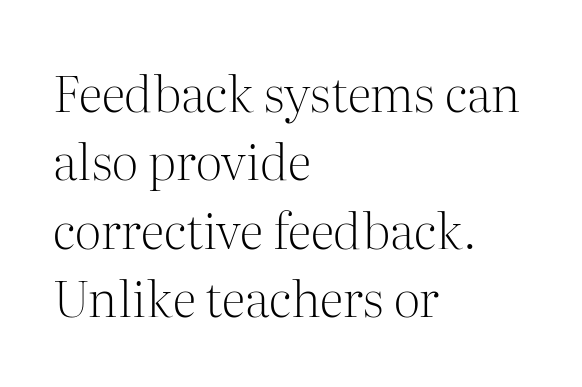
Letter spacing: default. Yep, those are serifs on the letters. Do the letters lean? They stand straight. The typesetting does not lean heavy: it is not bold. Line spacing here is normal. Notice how the passage keeps a crisp vertical edge on the left only.
